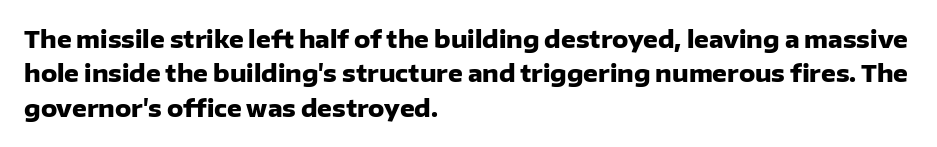
The image shows 23 px bold type, upright; set left-aligned, normal line spacing (1.5x), normal letter spacing, not underlined.
